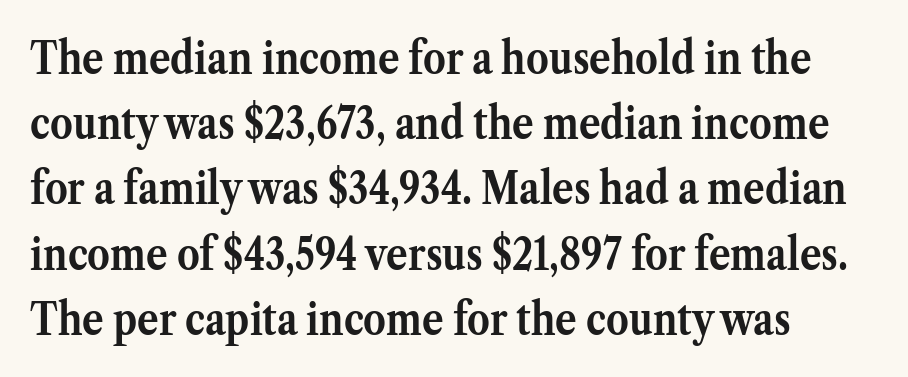
Line starts are locked; line ends wander. Nobody drew a line under any word here. Proportional: the letters do not fall into vertical columns. Every character sits straight up, as roman type does. On the weight axis this lands at bold, roughly 700.
